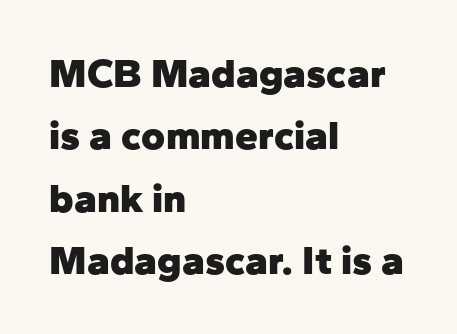
Q: Is the text bold? A: Yes.
Q: Is the text italic (slanted)? A: No, it is upright.
Q: Is the typeface a serif or a sans-serif typeface? A: Sans-serif.
Q: Is the text underlined? A: No.
Q: How is the paragraph aligned? A: Left-aligned.
Q: Is the spacing between letters normal or unusually wide? A: Normal.
Q: Is the spacing between lines tight, normal or loose? A: Normal.
Q: Width (condensed, normal, or wide)? A: Normal.
Q: Stroke contrast? A: Low.
Q: x-height? A: Medium.
Q: Monospaced? A: No.
